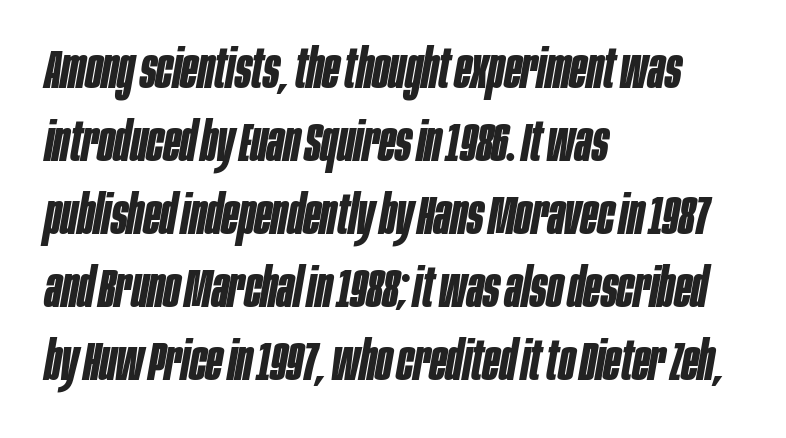
The image shows 54 px bold, condensed type, italic (leaning right); set left-aligned, normal line spacing (1.35x), normal letter spacing, not underlined; low stroke contrast and a large x-height.
